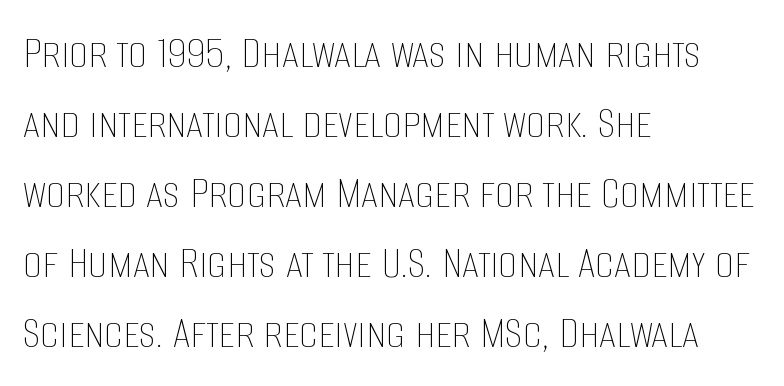
A normal amount of white space separates one row of letters from the next. The strokes carry an ordinary text weight at most. This sample has the flowing, uneven cadence of proportional lettering. A student would call this left alignment; a typographer would say flush left, rag right. How are the letters spaced? Ordinarily, with no added tracking.
